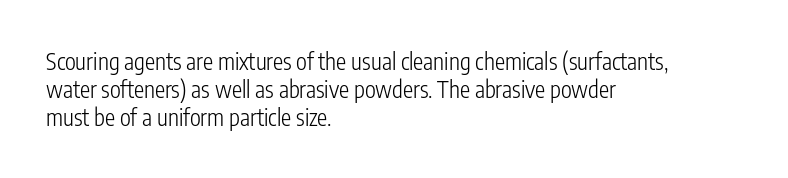
Italic: no, the glyphs are upright roman. Typeset ragged right — the left edge is the straight one. The gaps between neighbouring characters are ordinary and unremarkable. No letter is thick-stroked: the sample isn't bold. Lines of text with bare space underneath.
